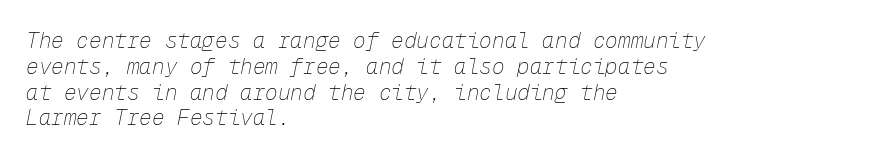
The image shows 21 px text type, italic (leaning right); set left-aligned, line spacing 1.23x, normal letter spacing, not underlined.
